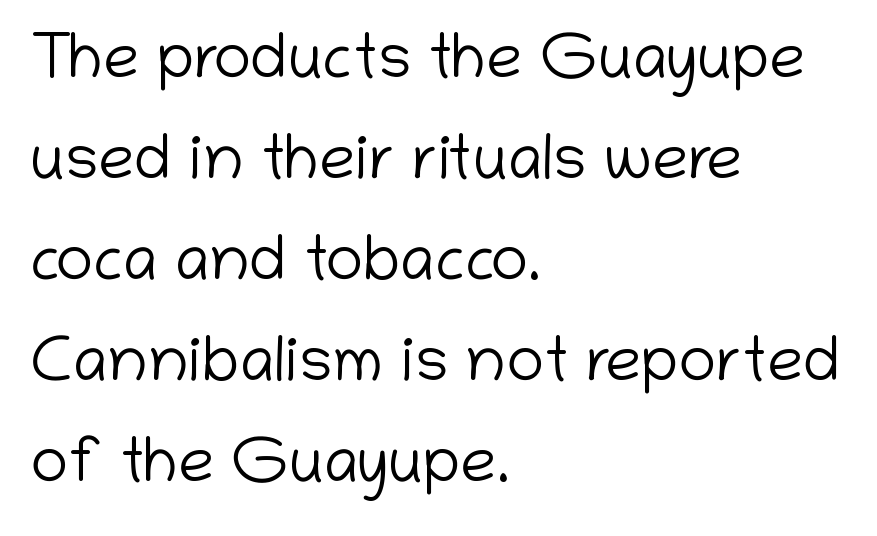
{"serif": "no", "italic": "no", "bold": "no", "weight": "light", "width": "normal", "stroke_contrast": "low", "x_height": "medium", "monospaced": "no", "underline": "no", "align": "left", "line_spacing": "normal", "line_spacing_ratio": 1.58, "letter_spacing": "normal", "letter_spacing_em": 0.0, "glyph_px": 64}
